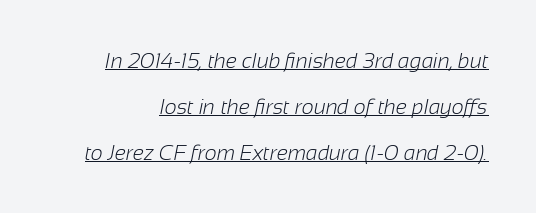
Look at the tracking — it's just the regular setting, nothing added. Is the stroke heavy? The answer is a plain regular-or-lighter. A rule runs beneath these lines of type. Reading down the column, the eye jumps a long way to each next line.
